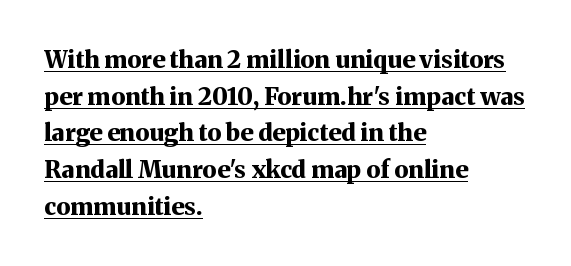
{"italic": "no", "bold": "yes", "underline": "yes", "align": "left", "line_spacing": "normal", "line_spacing_ratio": 1.53, "letter_spacing": "normal", "letter_spacing_em": 0.0, "glyph_px": 24}
